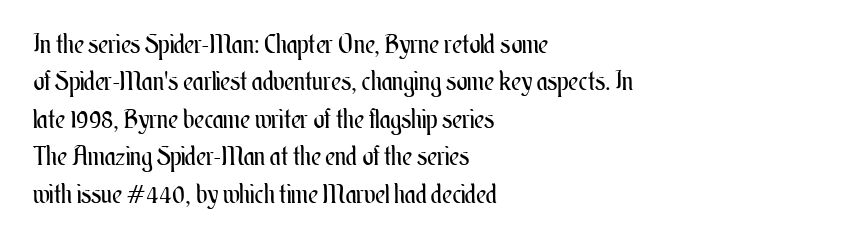
Is the letter spacing exaggerated? No — it looks like the ordinary default. This block has exactly the height ordinary leading produces. This is the regular roman posture of the typeface. Weight: not bold — regular or lighter.
